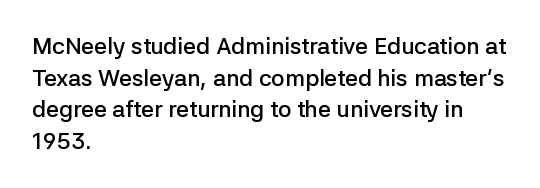
{"italic": "no", "bold": "semi", "underline": "no", "align": "left", "line_spacing": "normal", "line_spacing_ratio": 1.38, "letter_spacing": "normal", "letter_spacing_em": 0.0, "glyph_px": 23}
